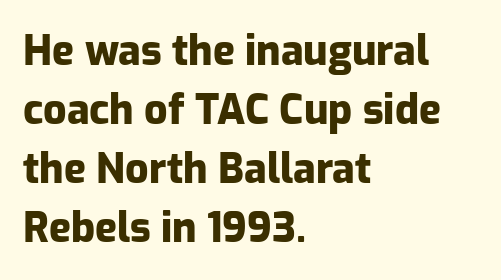
{"serif": "no", "italic": "no", "bold": "yes", "weight": "heavy", "width": "normal", "stroke_contrast": "low", "x_height": "medium", "monospaced": "no", "underline": "no", "align": "left", "line_spacing": "normal", "line_spacing_ratio": 1.44, "letter_spacing": "normal", "letter_spacing_em": 0.0, "glyph_px": 41}
